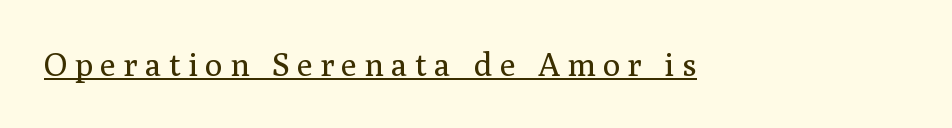
Q: Is the text bold? A: No.
Q: Is the text italic (slanted)? A: No, it is upright.
Q: Is the typeface a serif or a sans-serif typeface? A: Serif.
Q: Is the text underlined? A: Yes.
Q: Is the spacing between letters normal or unusually wide? A: Unusually wide.
Q: Width (condensed, normal, or wide)? A: Normal.
Q: Stroke contrast? A: Medium.
Q: x-height? A: Medium.
Q: Monospaced? A: No.
